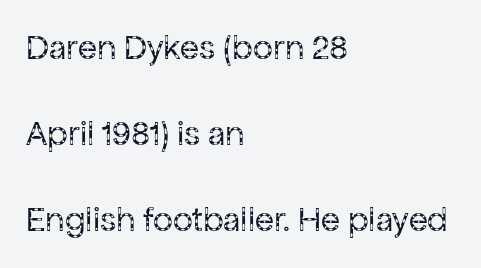
Q: Is the text bold? A: No.
Q: Is the text italic (slanted)? A: No, it is upright.
Q: Is the typeface a serif or a sans-serif typeface? A: Sans-serif.
Q: Is the text underlined? A: No.
Q: How is the paragraph aligned? A: Left-aligned.
Q: Is the spacing between letters normal or unusually wide? A: Normal.
Q: Is the spacing between lines tight, normal or loose? A: Loose.
Q: Width (condensed, normal, or wide)? A: Normal.
Q: Stroke contrast? A: Low.
Q: x-height? A: Medium.
Q: Monospaced? A: No.
